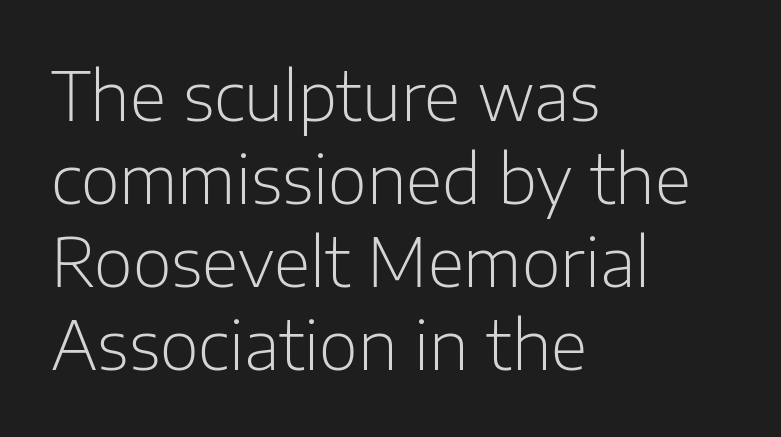
Upright lettering throughout. Nothing heavy about these letters — not bold at all. Caption: standard tracking, unaltered. Each letter keeps its own natural width here, so spacing adapts to shape.
